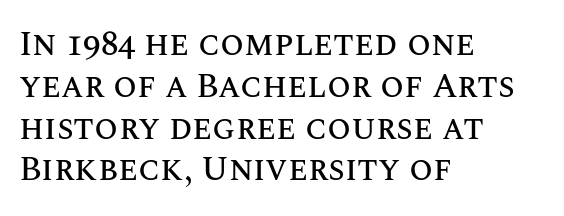
{"italic": "no", "width": "normal", "stroke_contrast": "medium", "x_height": "large", "monospaced": "no", "underline": "no", "align": "left", "line_spacing_ratio": 1.23, "letter_spacing": "normal", "letter_spacing_em": 0.0, "glyph_px": 34}
